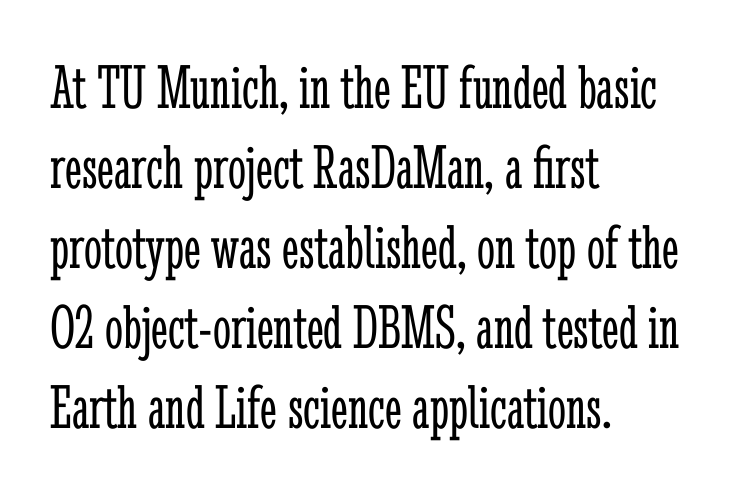
A classic flush-left, rag-right setting is used for this passage. This rendering features lettering with no underline. To sum up the face: it has serifs. Counters stay open thanks to moderate or lighter strokes. Caption: standard tracking, unaltered. The axis of the letterforms is exactly vertical.
